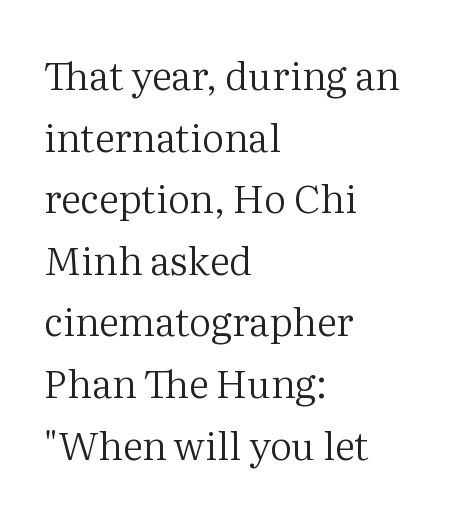
How are the letters spaced? Ordinarily, with no added tracking. Successive baselines arrive at the customary interval. Style check: upright. Each row of text sits above clean, open space. What kind of face is this? One with serifs. Weight: in the light-to-regular range.
